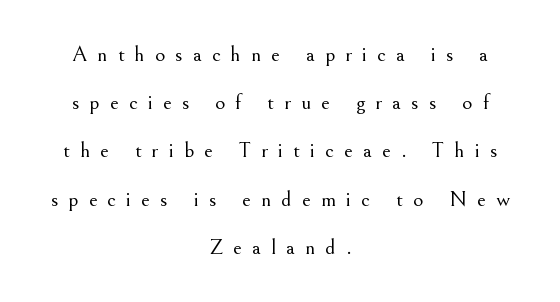
Q: Is the text bold? A: No.
Q: Is the text italic (slanted)? A: No, it is upright.
Q: Is the text underlined? A: No.
Q: How is the paragraph aligned? A: Centered.
Q: Is the spacing between letters normal or unusually wide? A: Unusually wide.
Q: Is the spacing between lines tight, normal or loose? A: Loose.
